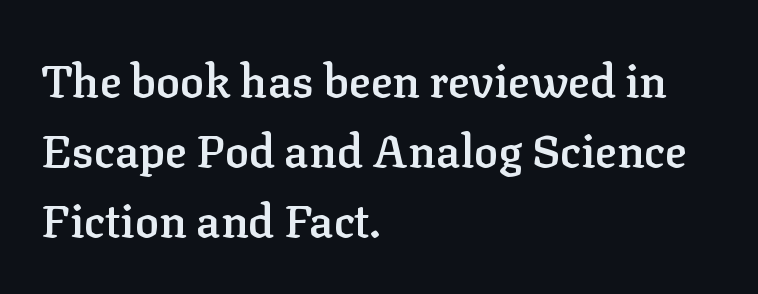
Q: Is the text bold? A: Semi-bold.
Q: Is the text italic (slanted)? A: No, it is upright.
Q: Is the typeface a serif or a sans-serif typeface? A: Serif.
Q: Is the text underlined? A: No.
Q: How is the paragraph aligned? A: Left-aligned.
Q: Is the spacing between letters normal or unusually wide? A: Normal.
Q: Is the spacing between lines tight, normal or loose? A: Normal.
Q: Width (condensed, normal, or wide)? A: Normal.
Q: Stroke contrast? A: Low.
Q: x-height? A: Medium.
Q: Monospaced? A: No.
